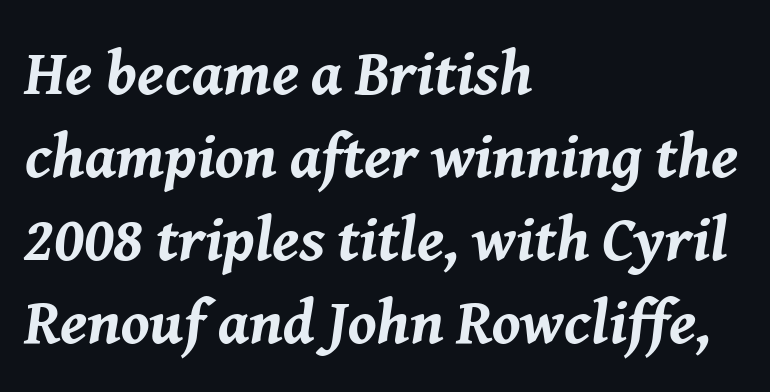
The gap between lines stays unmarked. Each letter keeps its own natural width here, so spacing adapts to shape. Rendered with sloped, italic letterforms. Interline gaps are of average width in this sample. Notice how thick the strokes are: this is what a full bold looks like.
